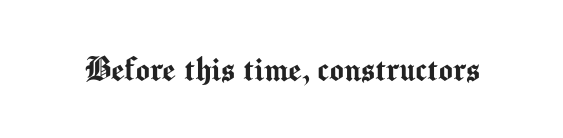
The image shows 38 px sans-serif type, upright; set normal letter spacing, not underlined; medium stroke contrast and a medium x-height.
